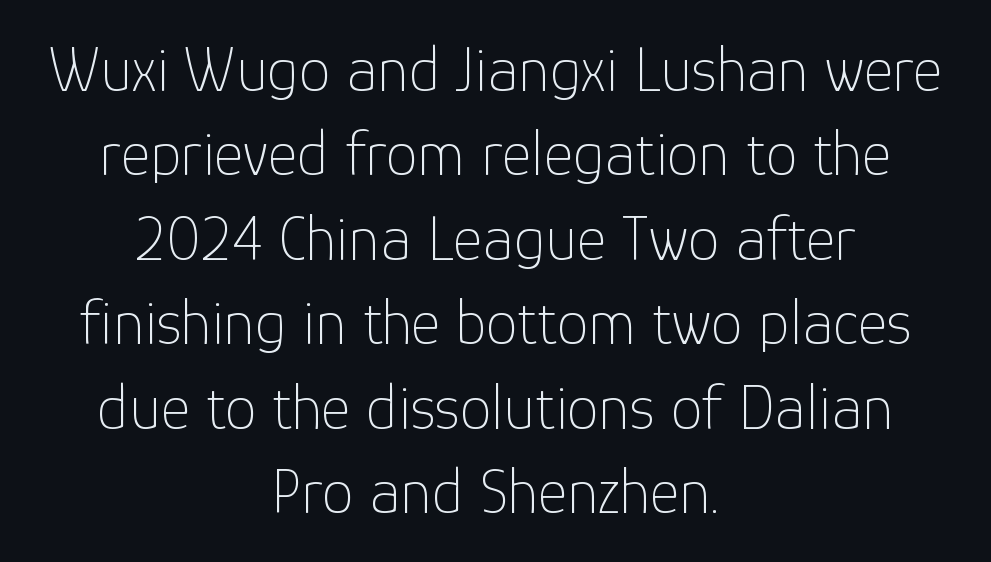
Q: Is the text bold? A: No.
Q: Is the text italic (slanted)? A: No, it is upright.
Q: Is the typeface a serif or a sans-serif typeface? A: Sans-serif.
Q: Is the text underlined? A: No.
Q: How is the paragraph aligned? A: Centered.
Q: Is the spacing between letters normal or unusually wide? A: Normal.
Q: Is the spacing between lines tight, normal or loose? A: Normal.
Q: Width (condensed, normal, or wide)? A: Normal.
Q: Stroke contrast? A: Low.
Q: x-height? A: Medium.
Q: Monospaced? A: No.
